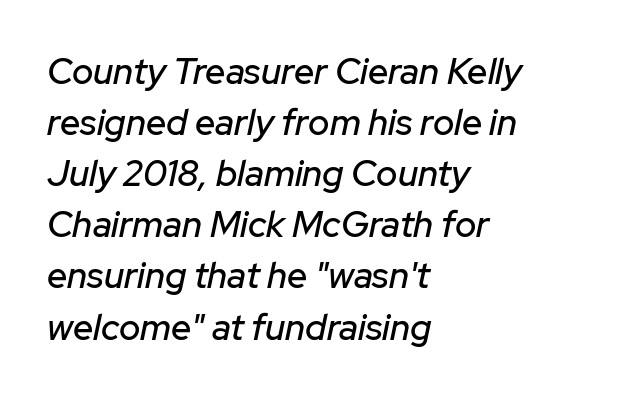
The designer left line spacing at the default. This sample has the flowing, uneven cadence of proportional lettering. Underline: absent. Nothing unusual about the tracking: characters are spaced as the font intends.
